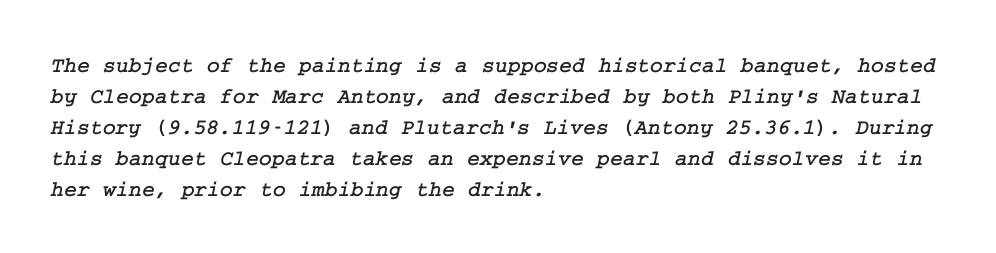
In CSS terms this would be text-align: left. Type without underlining. Does the leading feel generous? No, just average. Does extra space separate the letters? No, they use regular spacing.
